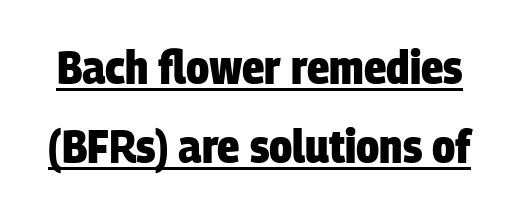
Each letter keeps its own natural width here, so spacing adapts to shape. Line spacing here is normal. Default kerning and tracking; the words read as compact shapes. What weight is shown? A full bold with thick strokes. In terms of letterform style, serifs are entirely absent.
